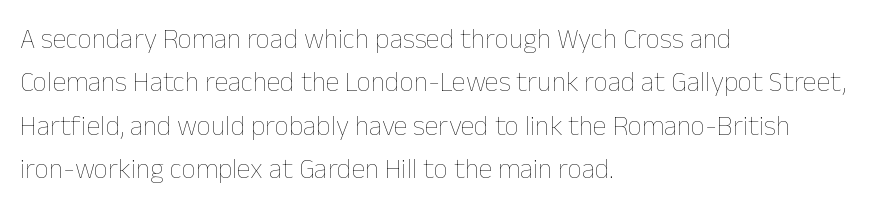
The image shows 28 px thin type, upright; set left-aligned, normal line spacing (1.55x), normal letter spacing, not underlined; low stroke contrast and a medium x-height.
